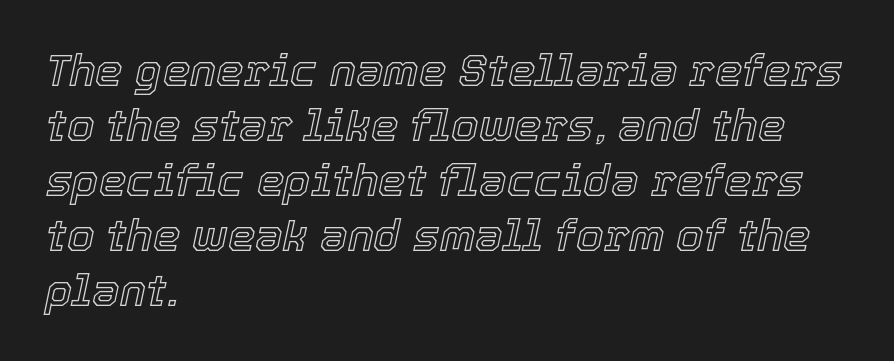
{"italic": "yes", "lean": "right", "slant_degrees": 12, "width": "normal", "x_height": "medium", "monospaced": "no", "underline": "no", "align": "left", "line_spacing": "normal", "line_spacing_ratio": 1.25, "letter_spacing": "normal", "letter_spacing_em": 0.0, "glyph_px": 44}
